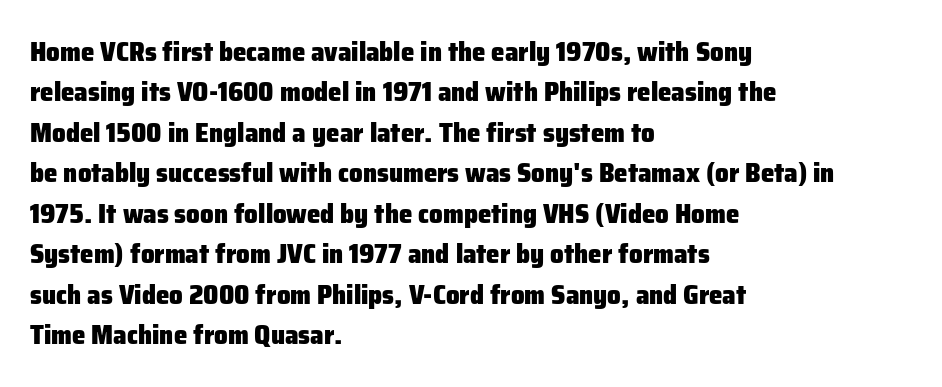
The image shows 27 px bold type, upright; set left-aligned, normal line spacing (1.5x), normal letter spacing, not underlined.
